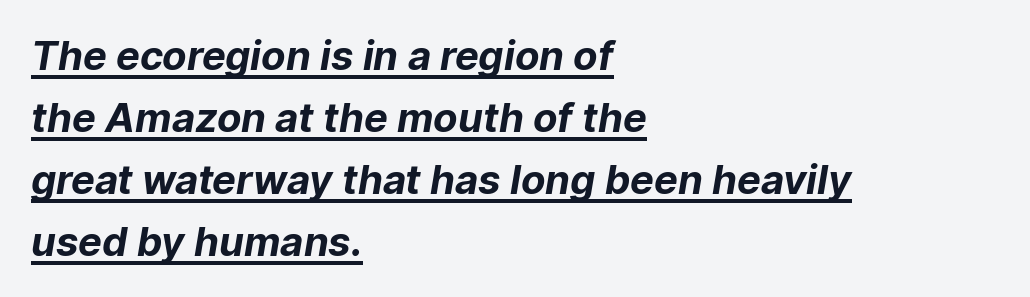
{"serif": "no", "bold": "yes", "weight": "bold", "width": "normal", "stroke_contrast": "low", "x_height": "medium", "monospaced": "no", "underline": "yes", "align": "left", "line_spacing": "normal", "line_spacing_ratio": 1.55, "letter_spacing": "normal", "letter_spacing_em": 0.0, "glyph_px": 40}
